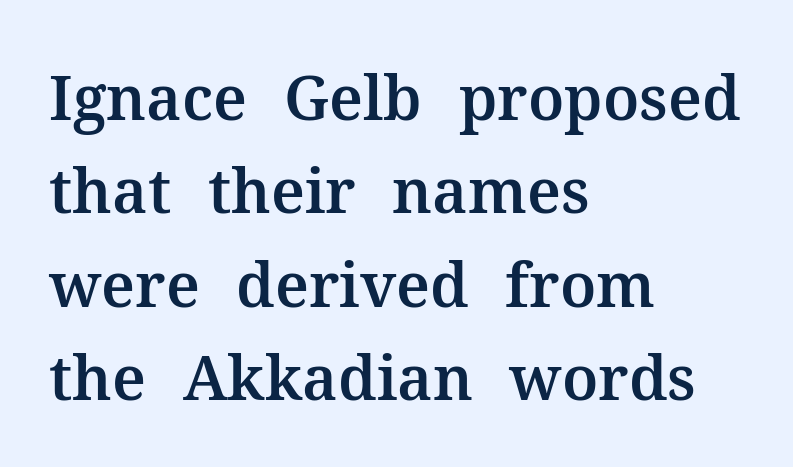
{"serif": "yes", "italic": "no", "width": "normal", "stroke_contrast": "medium", "x_height": "medium", "monospaced": "no", "underline": "no", "align": "left", "line_spacing": "normal", "line_spacing_ratio": 1.53, "letter_spacing": "normal", "letter_spacing_em": 0.0, "glyph_px": 61}
